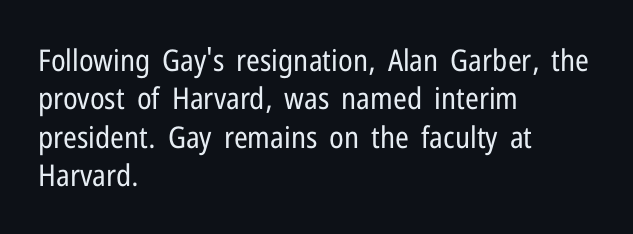
Q: Is the text bold? A: No.
Q: Is the text italic (slanted)? A: No, it is upright.
Q: Is the typeface a serif or a sans-serif typeface? A: Sans-serif.
Q: Is the text underlined? A: No.
Q: How is the paragraph aligned? A: Left-aligned.
Q: Is the spacing between letters normal or unusually wide? A: Normal.
Q: Is the spacing between lines tight, normal or loose? A: Normal.
Q: Width (condensed, normal, or wide)? A: Condensed.
Q: Stroke contrast? A: Low.
Q: x-height? A: Medium.
Q: Monospaced? A: No.
